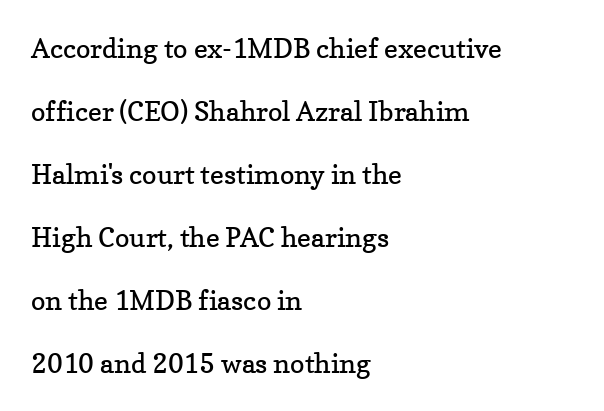
{"italic": "no", "bold": "no", "underline": "no", "align": "left", "line_spacing": "loose", "line_spacing_ratio": 2.33, "letter_spacing": "normal", "letter_spacing_em": 0.0, "glyph_px": 27}
